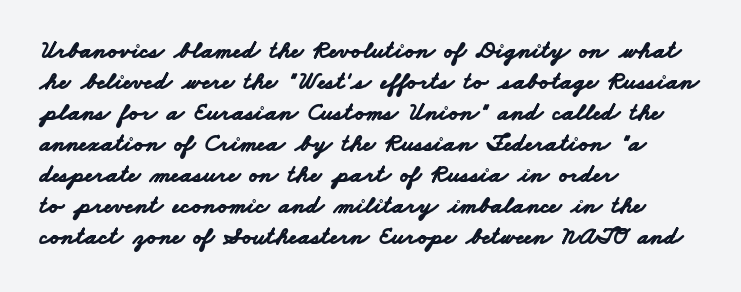
The image shows 25 px bold type; set left-aligned, line spacing 1.24x, normal letter spacing, not underlined.
